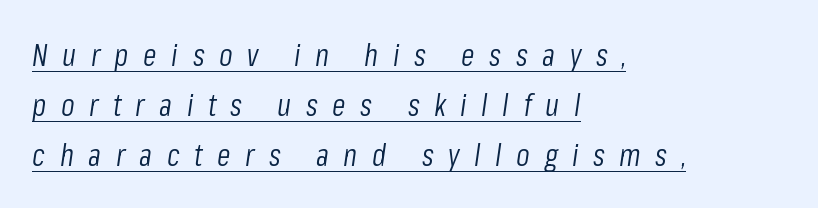
{"italic": "yes", "lean": "right", "slant_degrees": 8, "bold": "no", "weight": "light", "width": "condensed", "stroke_contrast": "low", "x_height": "medium", "monospaced": "no", "underline": "yes", "align": "left", "line_spacing": "normal", "line_spacing_ratio": 1.62, "letter_spacing": "wide", "letter_spacing_em": 0.47, "glyph_px": 31}
